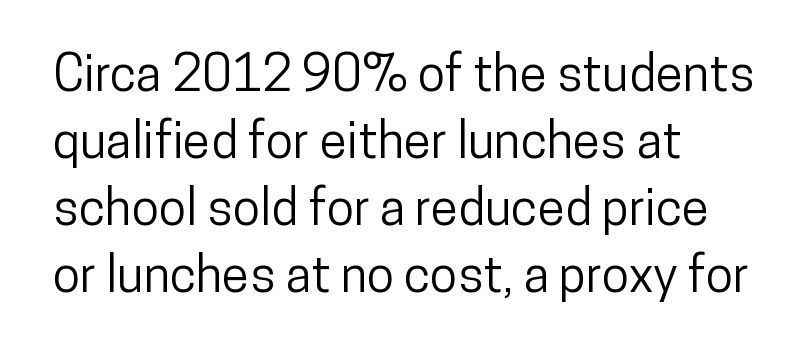
{"serif": "no", "italic": "no", "width": "condensed", "stroke_contrast": "low", "x_height": "medium", "monospaced": "no", "underline": "no", "align": "left", "line_spacing": "normal", "line_spacing_ratio": 1.34, "letter_spacing": "normal", "letter_spacing_em": 0.0, "glyph_px": 50}
